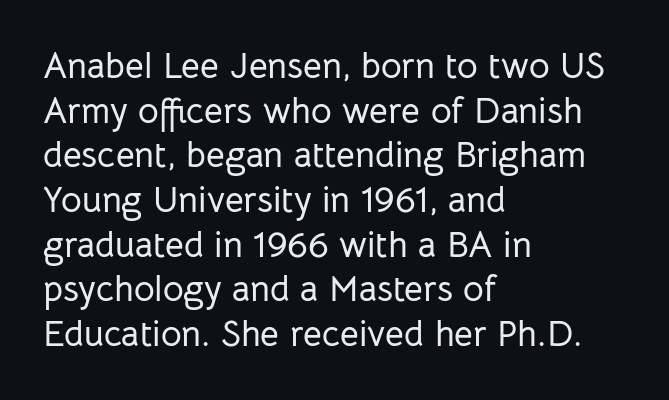
Q: Is the text italic (slanted)? A: No, it is upright.
Q: Is the typeface a serif or a sans-serif typeface? A: Sans-serif.
Q: Is the text underlined? A: No.
Q: How is the paragraph aligned? A: Left-aligned.
Q: Is the spacing between letters normal or unusually wide? A: Normal.
Q: Width (condensed, normal, or wide)? A: Normal.
Q: Stroke contrast? A: Low.
Q: x-height? A: Medium.
Q: Monospaced? A: No.
